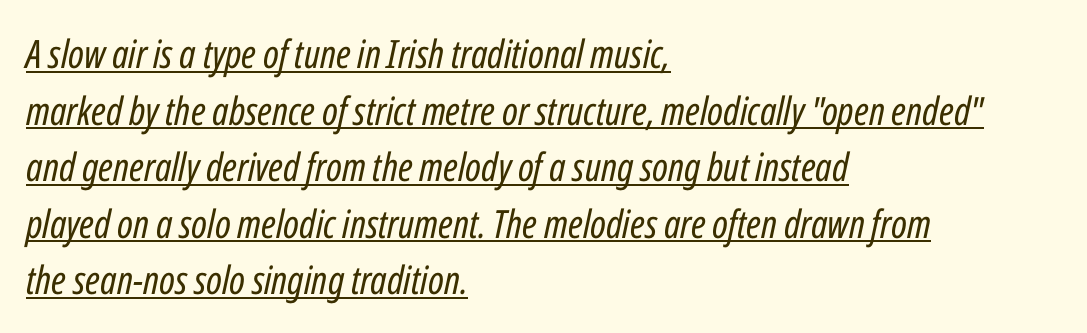
Q: Is the text bold? A: No.
Q: Is the text italic (slanted)? A: Yes, it leans right by about 12 degrees.
Q: Is the text underlined? A: Yes.
Q: How is the paragraph aligned? A: Left-aligned.
Q: Is the spacing between letters normal or unusually wide? A: Normal.
Q: Is the spacing between lines tight, normal or loose? A: Normal.
Q: Width (condensed, normal, or wide)? A: Condensed.
Q: Stroke contrast? A: Low.
Q: x-height? A: Medium.
Q: Monospaced? A: No.
